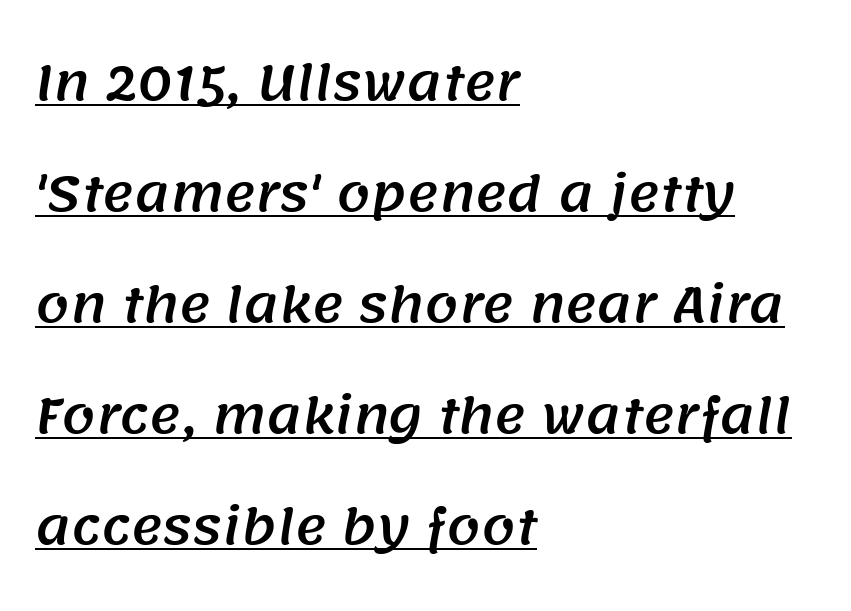
Q: Is the typeface a serif or a sans-serif typeface? A: Sans-serif.
Q: Is the text underlined? A: Yes.
Q: How is the paragraph aligned? A: Left-aligned.
Q: Is the spacing between letters normal or unusually wide? A: Normal.
Q: Is the spacing between lines tight, normal or loose? A: Loose.
Q: Width (condensed, normal, or wide)? A: Normal.
Q: Stroke contrast? A: Medium.
Q: x-height? A: Large.
Q: Monospaced? A: No.
